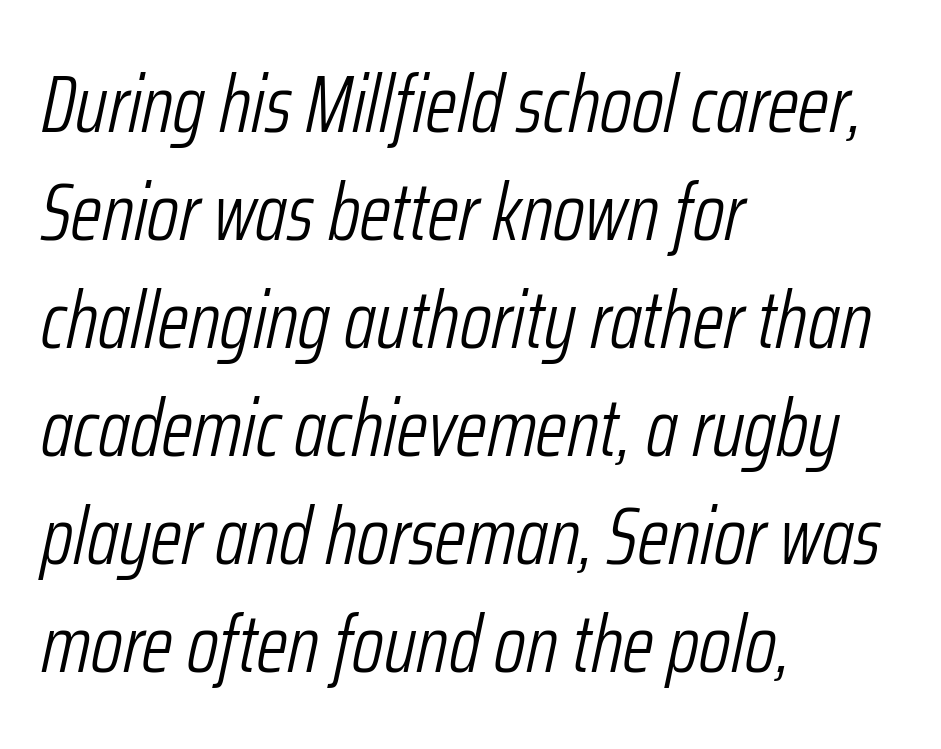
The image shows 80 px light, condensed type, italic (leaning right); set left-aligned, normal line spacing (1.35x), normal letter spacing, not underlined; low stroke contrast and a medium x-height.
